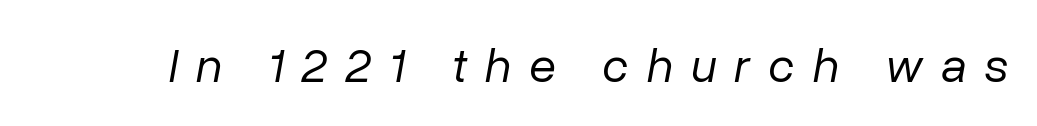
{"italic": "yes", "lean": "right", "slant_degrees": 10, "bold": "no", "weight": "regular", "width": "normal", "stroke_contrast": "low", "x_height": "medium", "monospaced": "no", "underline": "no", "letter_spacing": "wide", "letter_spacing_em": 0.37, "glyph_px": 49}
